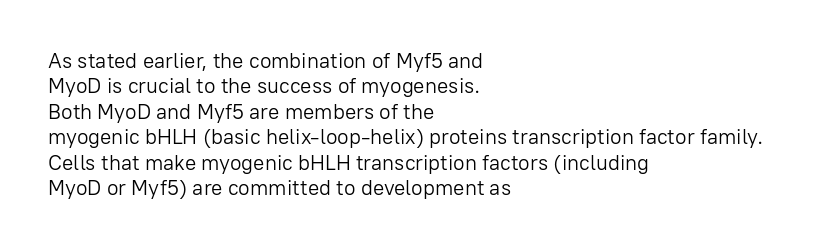
A bare baseline throughout the passage. Line beginnings align vertically; line endings do not. This sample uses plain, unmodified letter spacing. Posture: straight, roman, zero tilt. Is this a heavy cut? Hardly; it is regular or lighter.
